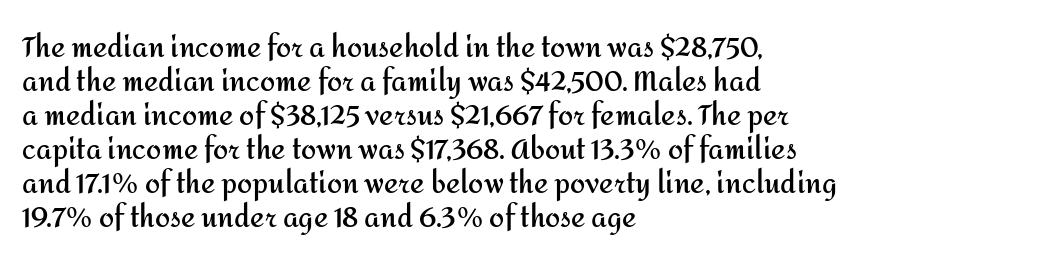
{"italic": "no", "bold": "yes", "underline": "no", "align": "left", "line_spacing": "normal", "line_spacing_ratio": 1.26, "letter_spacing": "normal", "letter_spacing_em": 0.0, "glyph_px": 27}
